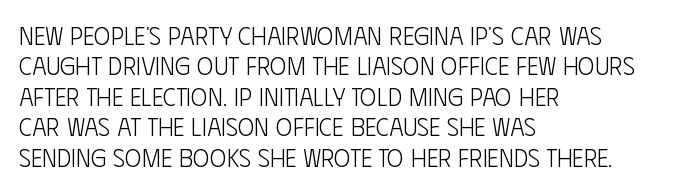
The image shows 25 px text type, upright; set left-aligned, line spacing 1.22x, normal letter spacing, not underlined.
